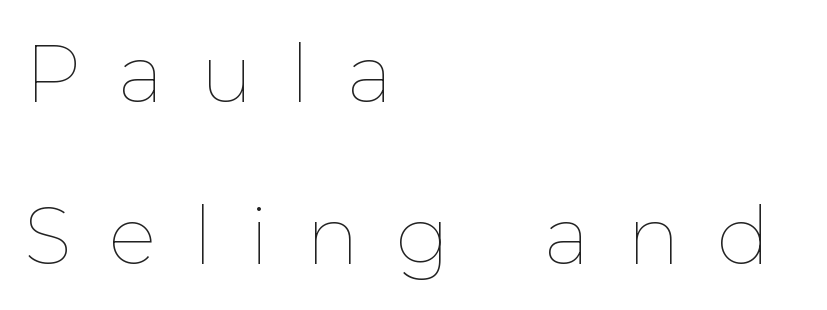
A classic flush-left, rag-right setting is used for this passage. The face looks like a standard text weight, possibly lighter. Looks like regular typesetting: each glyph gets only the width it needs. A bare baseline throughout the passage. Ascenders rise straight up at ninety degrees.
